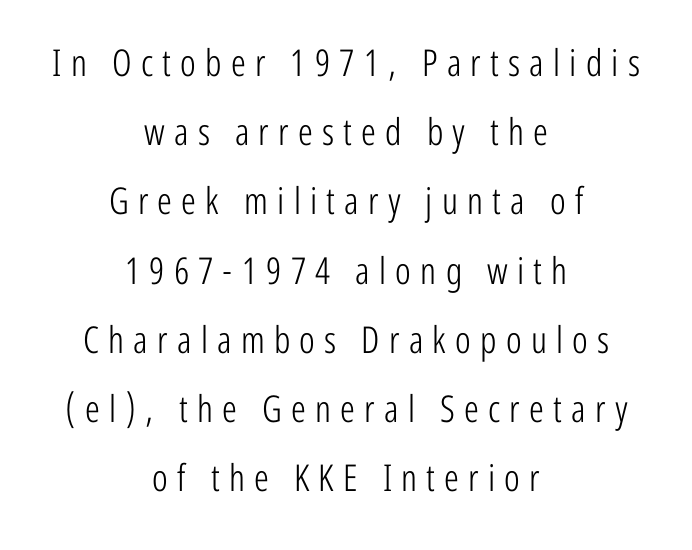
Characters remain perfectly vertical along every line. These lines are composed in type without serifs. The letters advance in unequal steps, a hallmark of proportional type. Only glyphs here, with clear space below each row. The font sits on the lighter half of the weight spectrum, regular included.
